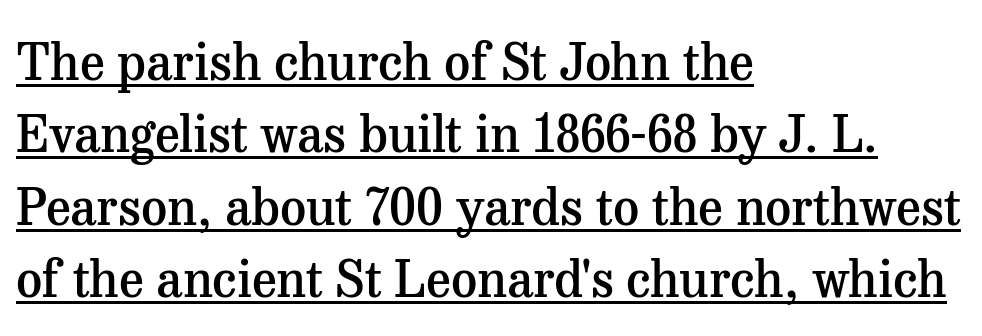
The image shows 51 px semibold serif type, upright; set left-aligned, normal line spacing (1.42x), normal letter spacing, underlined; medium stroke contrast and a medium x-height.
